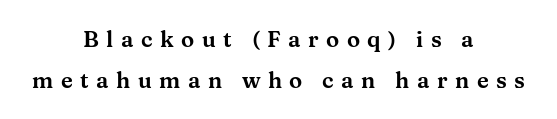
Descenders are the only things crossing below the line. Rendered with straight, roman letterforms. Does extra space separate the letters? Yes, quite a lot of it. The compositor balanced each line on the midline.
